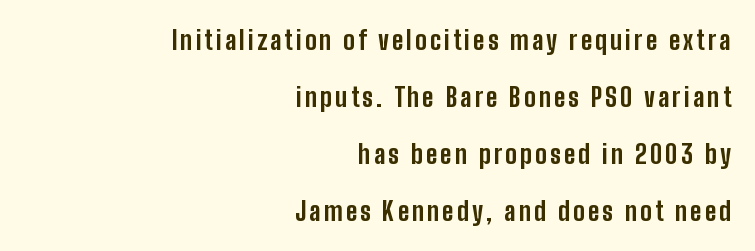
{"italic": "no", "bold": "yes", "underline": "no", "align": "right", "line_spacing": "loose", "line_spacing_ratio": 2.19, "glyph_px": 26}
